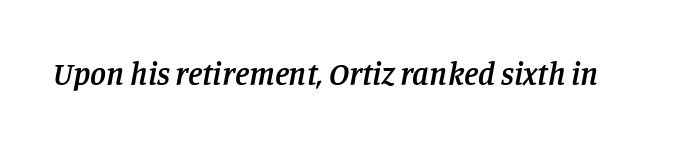
Think of a printed novel: that variable character pitch is what you see here. The face used here has a pronounced slope to its letters. Short note: letters normally spaced. Each glyph is drawn with semibold strokes, heavier than normal yet not fully bold. Old-style or modern, the face here clearly has serifs.
